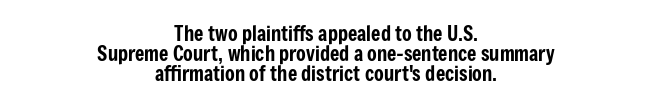
The image shows 20 px text type, upright; set centered, tight line spacing (0.99x), normal letter spacing, not underlined.
